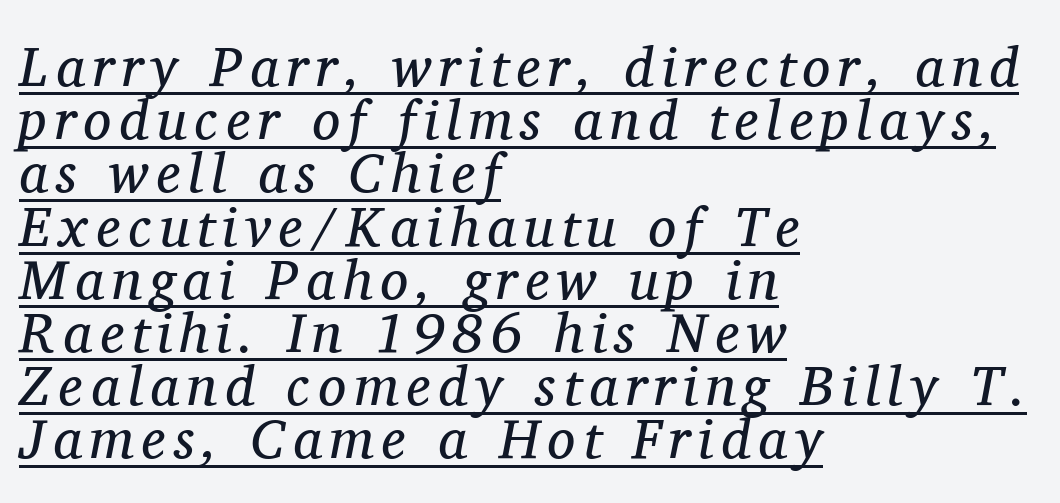
{"serif": "yes", "italic": "yes", "lean": "right", "slant_degrees": 11, "bold": "no", "weight": "regular", "width": "normal", "stroke_contrast": "medium", "x_height": "medium", "monospaced": "no", "underline": "yes", "align": "left", "line_spacing": "tight", "line_spacing_ratio": 0.95, "glyph_px": 56}
